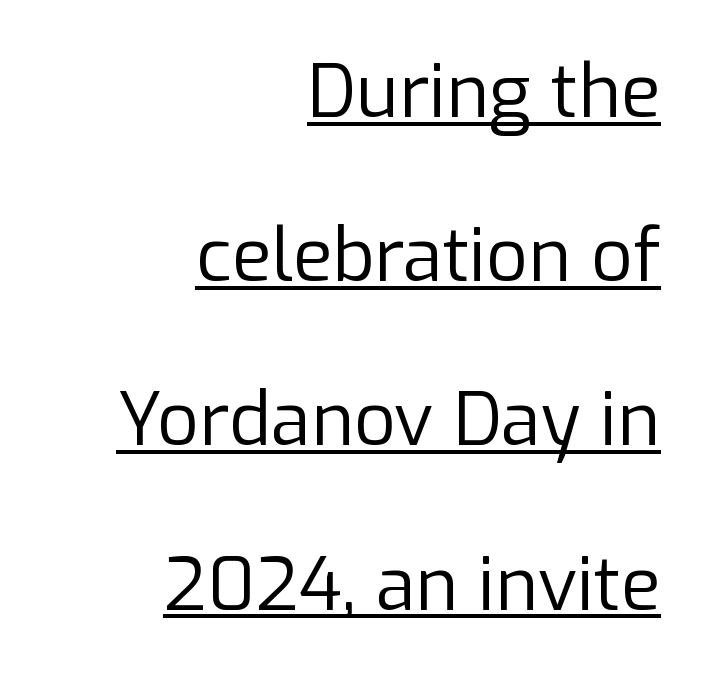
The image shows 73 px regular-weight sans-serif type, upright; set right-aligned, loose line spacing (2.25x), normal letter spacing, underlined; low stroke contrast and a medium x-height.
